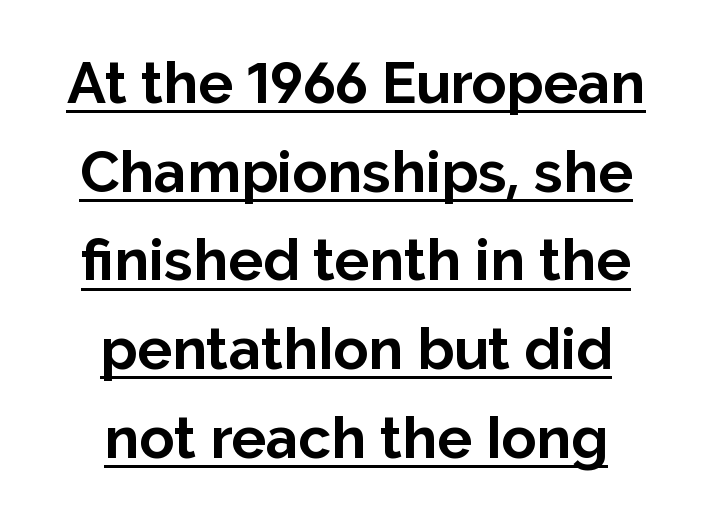
This block has exactly the height ordinary leading produces. Each line of the rendering has a horizontal stroke beneath the glyphs. Words appear dense and cohesive because spacing is normal. In terms of posture, this sample is upright. The font family rendered here belongs to the sans-serif group. Layout note: lines centered.
